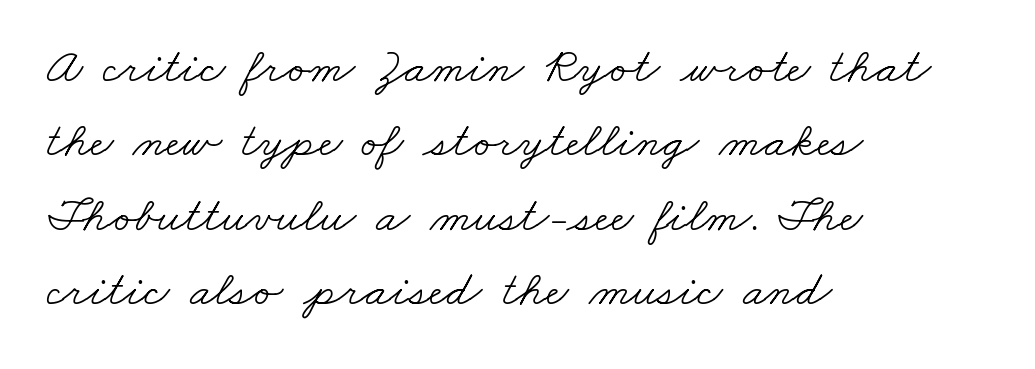
Q: Is the text bold? A: No.
Q: Is the typeface a serif or a sans-serif typeface? A: Serif.
Q: Is the text underlined? A: No.
Q: How is the paragraph aligned? A: Left-aligned.
Q: Is the spacing between letters normal or unusually wide? A: Normal.
Q: Is the spacing between lines tight, normal or loose? A: Normal.
Q: Width (condensed, normal, or wide)? A: Wide.
Q: Stroke contrast? A: Low.
Q: x-height? A: Small.
Q: Monospaced? A: No.
